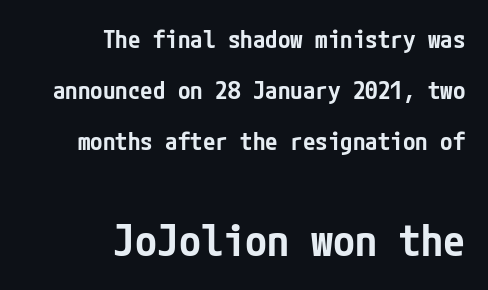
{"serif": "no", "italic": "no", "bold": "semi", "weight": "semibold", "width": "condensed", "stroke_contrast": "low", "x_height": "medium", "underline": "no", "align": "right", "line_spacing": "loose", "line_spacing_ratio": 2.05, "letter_spacing": "normal", "letter_spacing_em": 0.0, "larger_block": "second", "size_ratio": 1.76, "glyph_px": 44}
